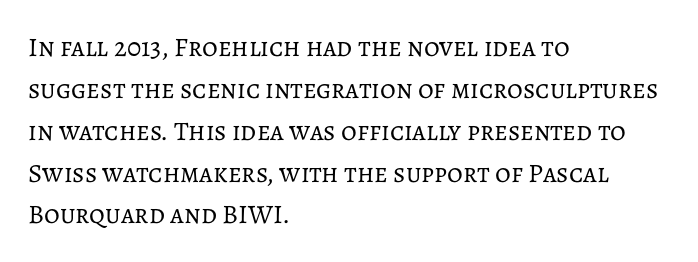
{"italic": "no", "bold": "no", "underline": "no", "align": "left", "line_spacing": "normal", "line_spacing_ratio": 1.55, "letter_spacing": "normal", "letter_spacing_em": 0.0, "glyph_px": 27}
